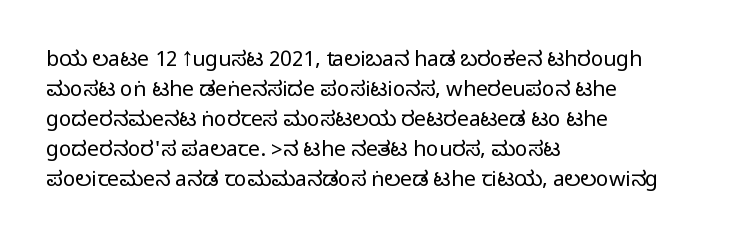
The gaps between neighbouring characters are ordinary and unremarkable. This rendering uses left alignment, leaving the right contour irregular. Horizontal bands of white between lines are of average thickness. The strip under each line holds only bare page. It's the straight-up-and-down kind of type.
